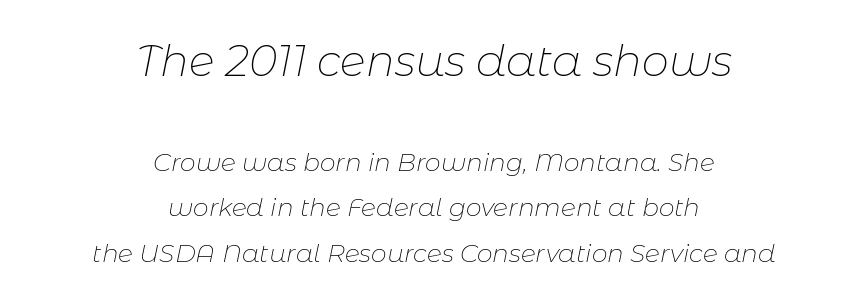
{"italic": "yes", "lean": "right", "slant_degrees": 11, "bold": "no", "weight": "thin", "width": "normal", "stroke_contrast": "low", "x_height": "medium", "monospaced": "no", "underline": "no", "align": "center", "line_spacing_ratio": 1.81, "letter_spacing": "normal", "letter_spacing_em": 0.0, "larger_block": "first", "size_ratio": 1.72, "glyph_px": 43}
